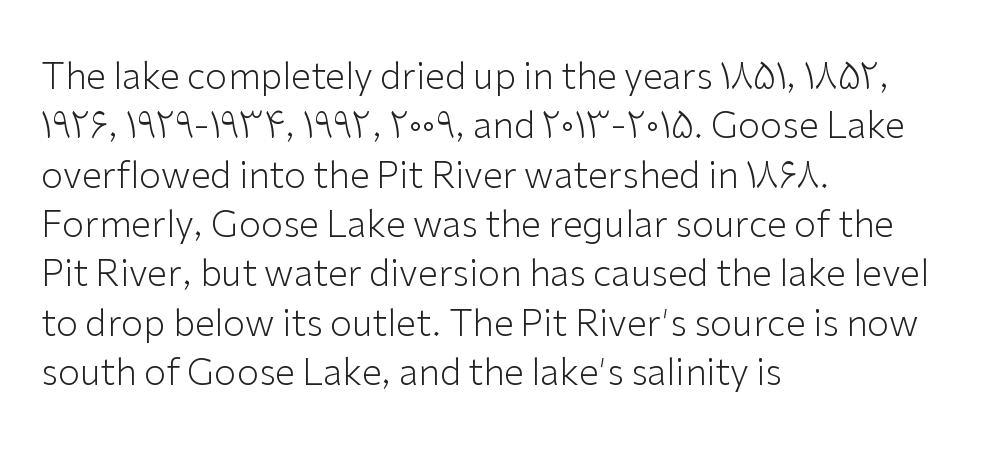
The image shows 36 px light sans-serif type, upright; set left-aligned, normal line spacing (1.37x), normal letter spacing, not underlined; low stroke contrast and a medium x-height.
